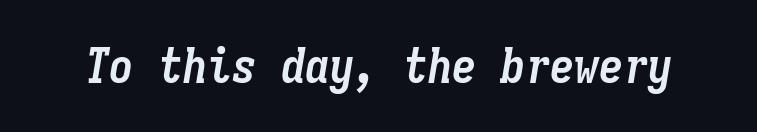
Looks like terminal output: every glyph gets an equal slot. These words are printed bold, with thick strokes throughout. The specimen omits any rule beneath the text block's lines. Here the glyphs are tracked normally, forming tight word shapes.
